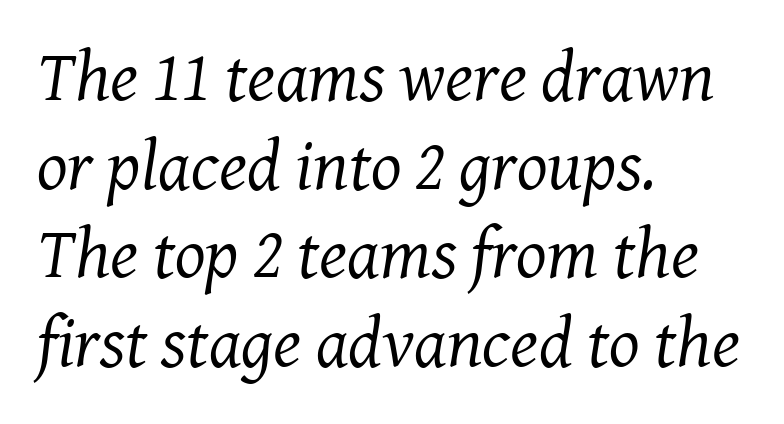
{"serif": "yes", "italic": "yes", "lean": "right", "slant_degrees": 8, "bold": "no", "weight": "regular", "width": "normal", "stroke_contrast": "medium", "x_height": "medium", "monospaced": "no", "underline": "no", "align": "left", "line_spacing_ratio": 1.23, "letter_spacing": "normal", "letter_spacing_em": 0.0, "glyph_px": 72}
